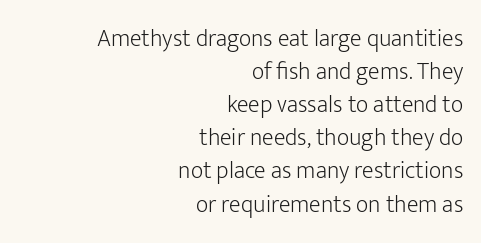
Q: Is the text bold? A: No.
Q: Is the text italic (slanted)? A: No, it is upright.
Q: Is the text underlined? A: No.
Q: How is the paragraph aligned? A: Right-aligned.
Q: Is the spacing between letters normal or unusually wide? A: Normal.
Q: Is the spacing between lines tight, normal or loose? A: Normal.
